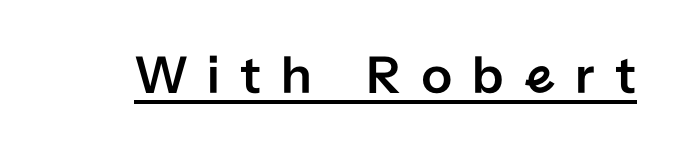
The image shows 55 px sans-serif type, upright; set unusually wide letter spacing (+0.36 em), underlined; low stroke contrast and a medium x-height.
